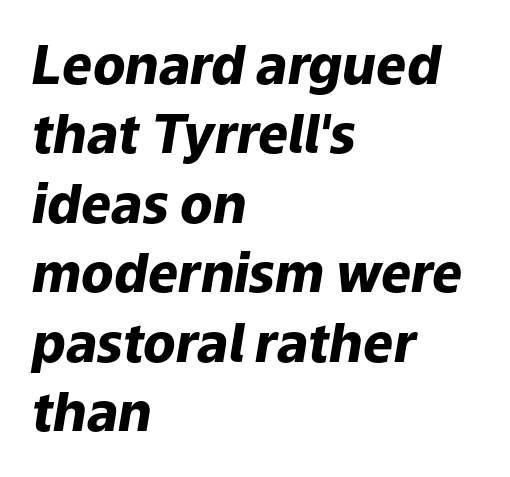
Q: Is the text bold? A: Yes.
Q: Is the text italic (slanted)? A: Yes, it leans right by about 9 degrees.
Q: Is the text underlined? A: No.
Q: How is the paragraph aligned? A: Left-aligned.
Q: Is the spacing between letters normal or unusually wide? A: Normal.
Q: Is the spacing between lines tight, normal or loose? A: Normal.
Q: Width (condensed, normal, or wide)? A: Normal.
Q: Stroke contrast? A: Low.
Q: x-height? A: Medium.
Q: Monospaced? A: No.
